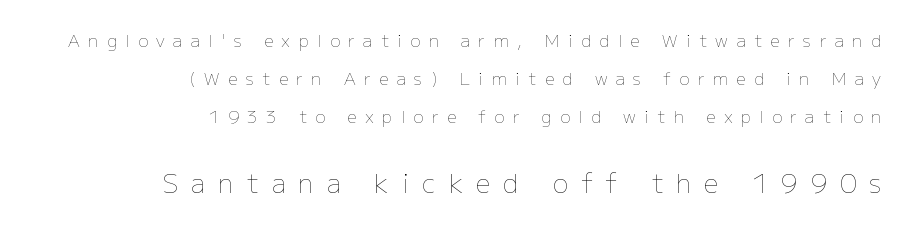
The image shows 26 px text type, upright; set right-aligned, loose line spacing (2.24x), unusually wide letter spacing (+0.5 em), not underlined; the second (bottom) block is 1.53x larger.
